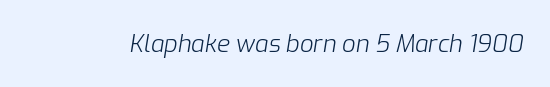
{"italic": "yes", "lean": "right", "slant_degrees": 9, "bold": "no", "underline": "no", "letter_spacing": "normal", "letter_spacing_em": 0.0, "glyph_px": 24}
